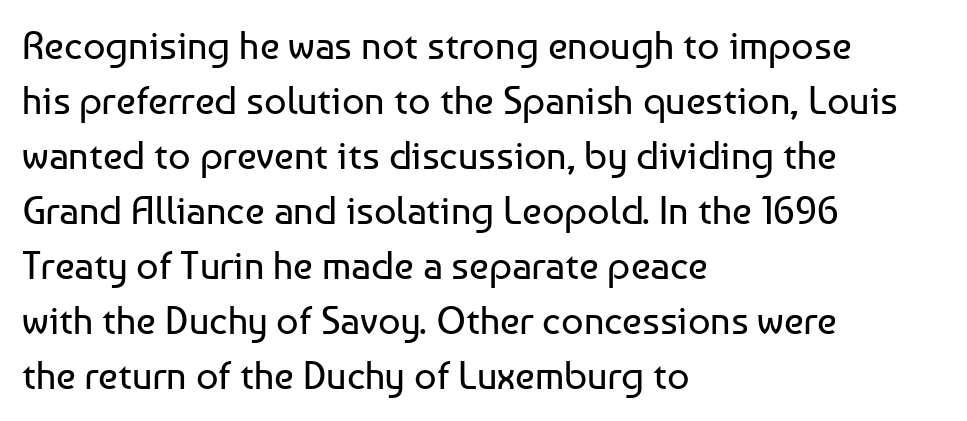
Q: Is the text bold? A: No.
Q: Is the text italic (slanted)? A: No, it is upright.
Q: Is the typeface a serif or a sans-serif typeface? A: Sans-serif.
Q: Is the text underlined? A: No.
Q: How is the paragraph aligned? A: Left-aligned.
Q: Is the spacing between letters normal or unusually wide? A: Normal.
Q: Is the spacing between lines tight, normal or loose? A: Normal.
Q: Width (condensed, normal, or wide)? A: Normal.
Q: Stroke contrast? A: Low.
Q: x-height? A: Medium.
Q: Monospaced? A: No.
